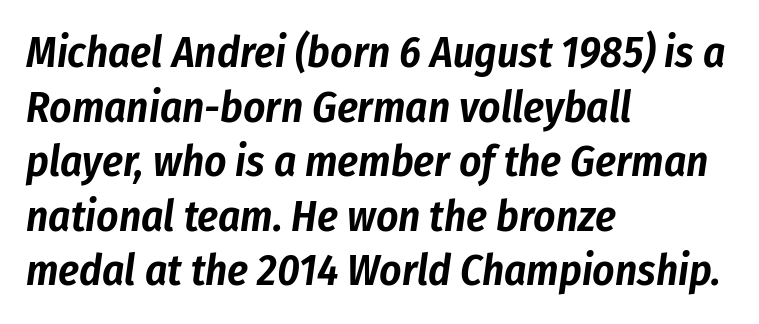
The passage is arranged the way most books set body copy — flush left. The face used here is proportionally spaced, like ordinary book or web type. Short note: letters normally spaced. Is the type slanted? Yes — the strokes lean at a clear angle.
